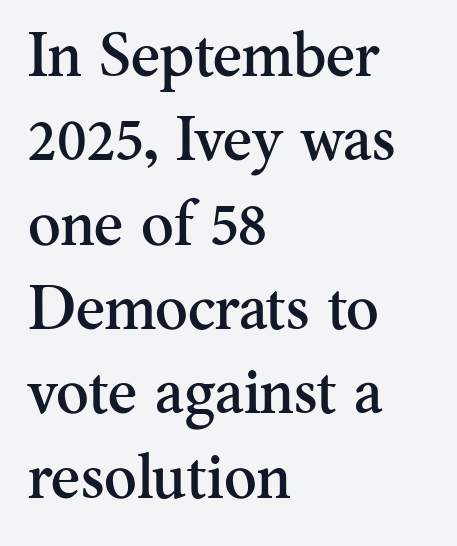
Is this a sans? No — the strokes have serifs. Every stem runs plumb, perpendicular to the baseline. Bare-footed words on every line. The face used here is proportionally spaced, like ordinary book or web type. Summary of vertical rhythm: regular, with standard interline spacing. You could call the tracking neutral — neither tight nor loose.
